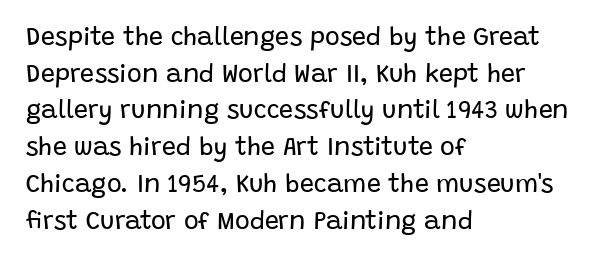
Weight: in the light-to-regular range. In CSS terms this would be text-align: left. The letters stand straight up with perfectly vertical stems. Each new line begins a customary step beneath the previous one. Characters follow at the spacing the type designer built in.
